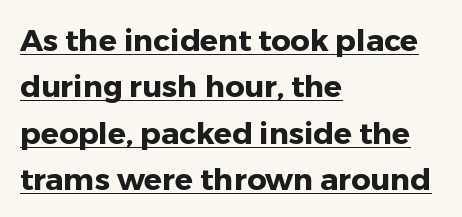
{"serif": "no", "italic": "no", "bold": "yes", "weight": "heavy", "width": "normal", "stroke_contrast": "low", "x_height": "medium", "monospaced": "no", "underline": "yes", "align": "left", "line_spacing": "normal", "line_spacing_ratio": 1.55, "letter_spacing": "normal", "letter_spacing_em": 0.0, "glyph_px": 30}
